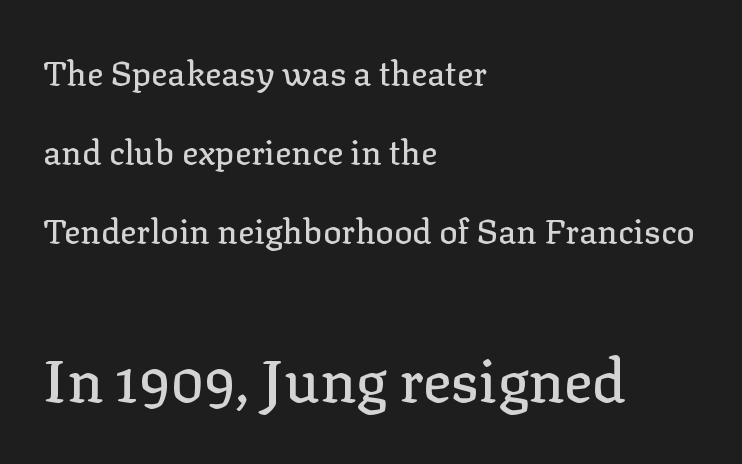
Q: Is the text italic (slanted)? A: No, it is upright.
Q: Is the typeface a serif or a sans-serif typeface? A: Serif.
Q: Is the text underlined? A: No.
Q: How is the paragraph aligned? A: Left-aligned.
Q: Is the spacing between letters normal or unusually wide? A: Normal.
Q: Is the spacing between lines tight, normal or loose? A: Loose.
Q: Which block of text is set in a larger size, the first (top) or the second (bottom)? A: The second (bottom) one.
Q: Width (condensed, normal, or wide)? A: Normal.
Q: Stroke contrast? A: Low.
Q: x-height? A: Medium.
Q: Monospaced? A: No.
